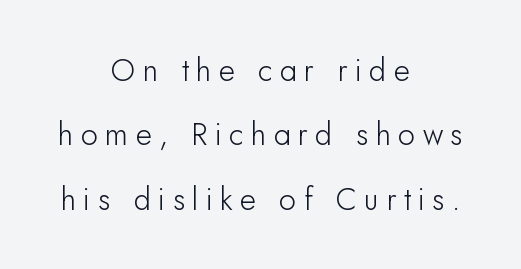
Airy leading. Rule under the text: the space is simply empty. Observe the wide spacing: letters keep a clear distance from each other. This rendering uses center alignment, leaving both contours irregular but symmetric. This sample uses an upright cut, with every glyph sitting square on the baseline. The font family rendered here belongs to the sans-serif group.
